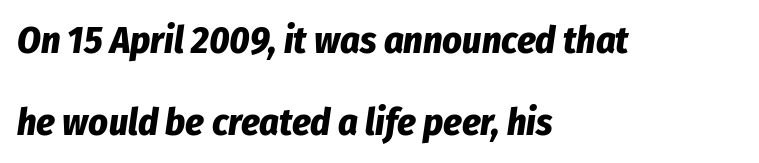
Q: Is the text bold? A: Yes.
Q: Is the text italic (slanted)? A: Yes, it leans right by about 8 degrees.
Q: Is the text underlined? A: No.
Q: How is the paragraph aligned? A: Left-aligned.
Q: Is the spacing between letters normal or unusually wide? A: Normal.
Q: Is the spacing between lines tight, normal or loose? A: Loose.
Q: Width (condensed, normal, or wide)? A: Condensed.
Q: Stroke contrast? A: Low.
Q: x-height? A: Medium.
Q: Monospaced? A: No.
